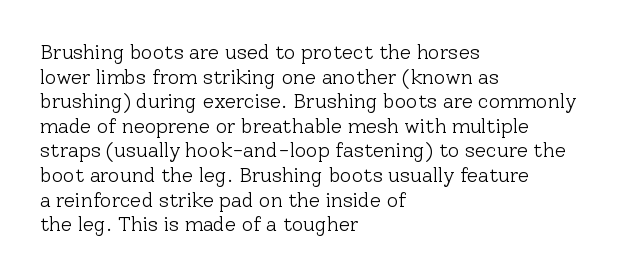
The image shows 20 px text type, upright; set left-aligned, line spacing 1.23x, normal letter spacing, not underlined.
